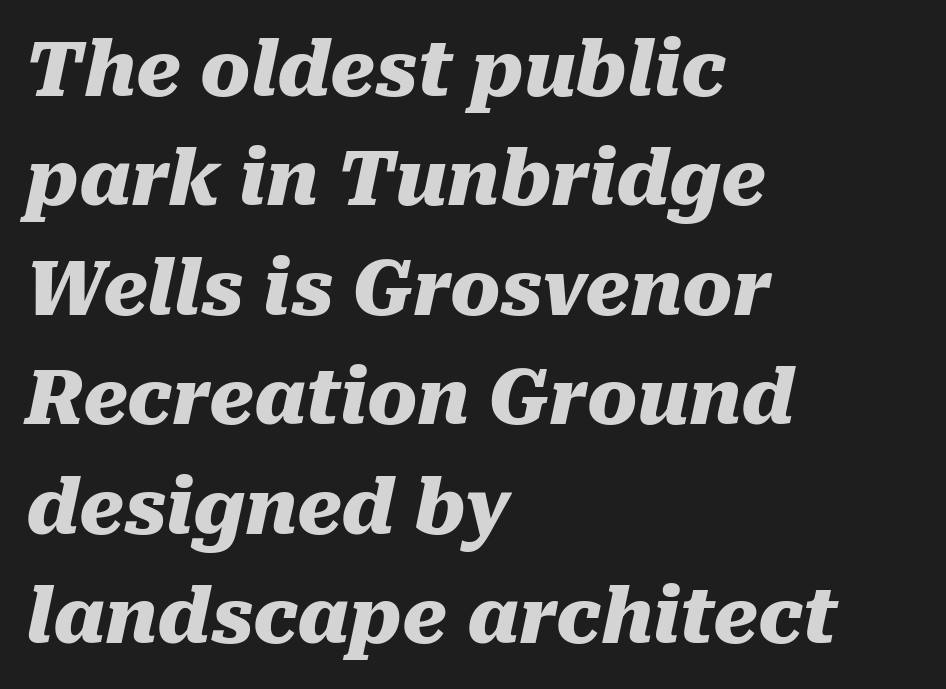
The typesetter chose a ragged-right arrangement here. The glyphs have the mass of a bold cut. Students, note that the glyphs here touch the page at normal intervals. The strip under each line holds only bare page. Proportional: the letters do not fall into vertical columns. Summary of vertical rhythm: regular, with standard interline spacing.
